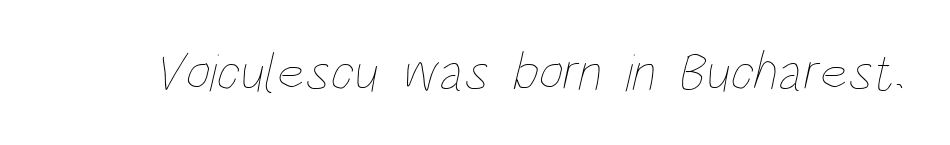
The gap between lines stays unmarked. Short note: letters normally spaced. The letters advance in unequal steps, a hallmark of proportional type. A light-to-regular cut is what we see here.
